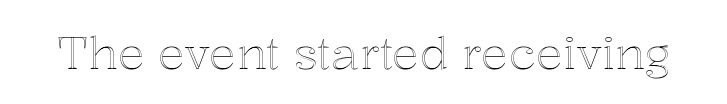
The image shows 45 px text type, upright; set normal letter spacing, not underlined; a medium x-height.
